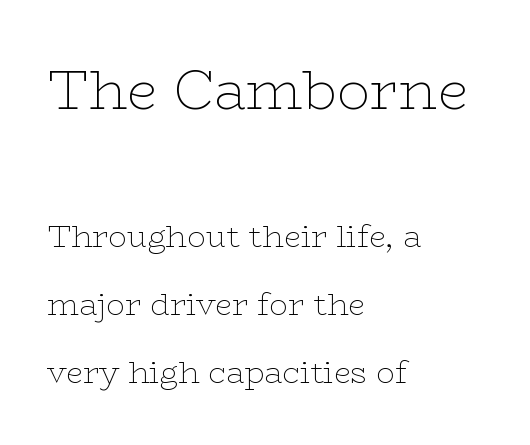
Q: Is the text bold? A: No.
Q: Is the text italic (slanted)? A: No, it is upright.
Q: Is the typeface a serif or a sans-serif typeface? A: Serif.
Q: Is the text underlined? A: No.
Q: How is the paragraph aligned? A: Left-aligned.
Q: Is the spacing between letters normal or unusually wide? A: Normal.
Q: Is the spacing between lines tight, normal or loose? A: Loose.
Q: Which block of text is set in a larger size, the first (top) or the second (bottom)? A: The first (top) one.
Q: Width (condensed, normal, or wide)? A: Wide.
Q: Stroke contrast? A: Low.
Q: x-height? A: Medium.
Q: Monospaced? A: No.
